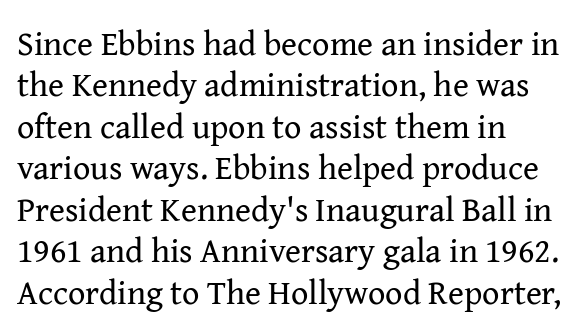
Short and long lines alike share a common starting point at left. A typesetter would call this proportional, since set widths differ per character. The characters display serif detailing at their extremities. Nothing unusual about the tracking: characters are spaced as the font intends. The gap between lines stays unmarked. Nope, not italic — everything's standing straight.
